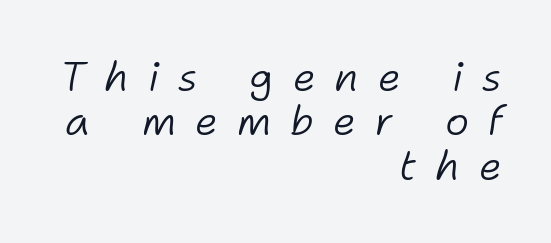
{"italic": "yes", "lean": "right", "slant_degrees": 11, "bold": "no", "weight": "light", "width": "normal", "stroke_contrast": "low", "x_height": "medium", "monospaced": "no", "underline": "no", "align": "right", "line_spacing": "tight", "line_spacing_ratio": 1.08, "letter_spacing": "wide", "letter_spacing_em": 0.46, "glyph_px": 41}
